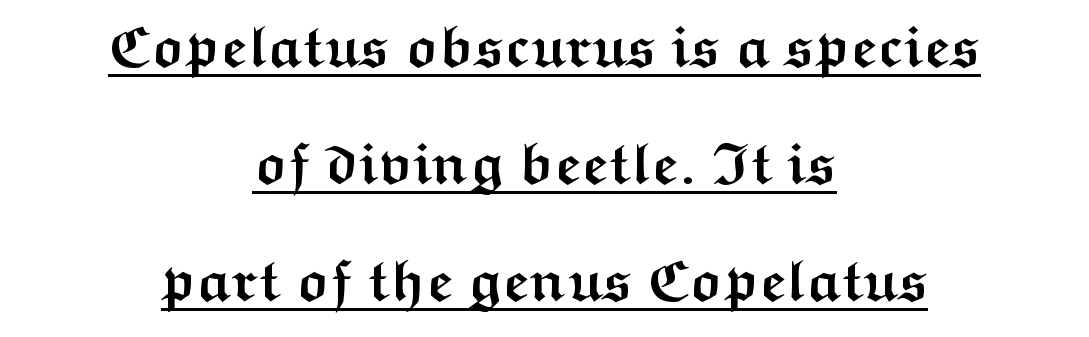
Notice how a bar underscores the lettering throughout. Each letter's strokes conclude bluntly, with no projecting serifs. The lines are quadded center. These lines are rendered in a variable-pitch font. A roman cut, with each character standing at attention. Students, note that the glyphs here touch the page at normal intervals.
